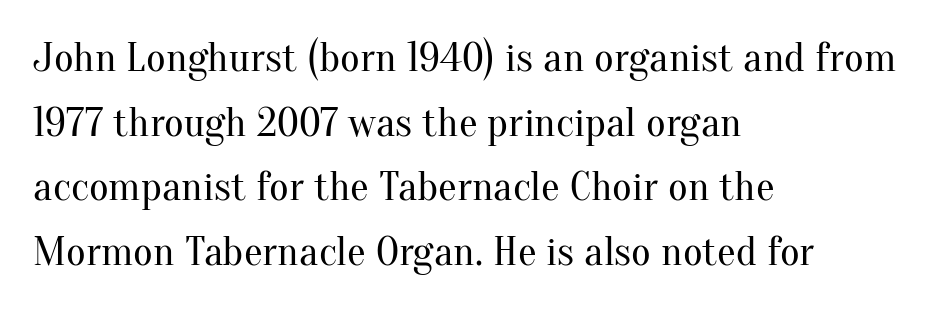
The image shows 42 px regular-weight serif type, upright; set left-aligned, normal line spacing (1.54x), normal letter spacing, not underlined; medium stroke contrast and a small x-height.
